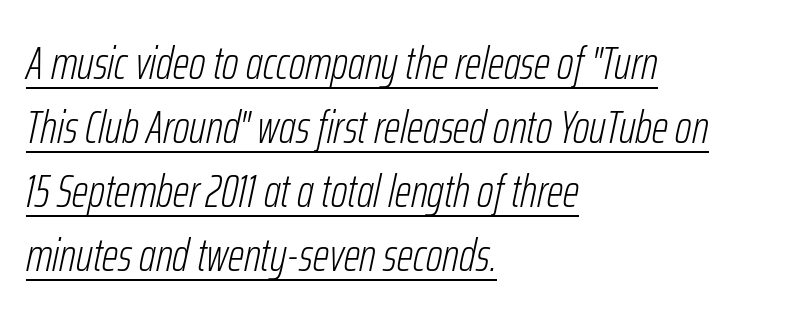
The image shows 46 px light, condensed type, italic (leaning right); set left-aligned, normal line spacing (1.39x), normal letter spacing, underlined; low stroke contrast and a medium x-height.
